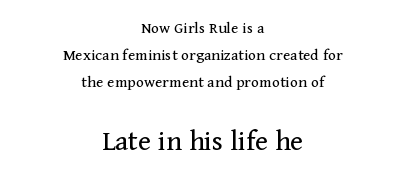
The image shows 30 px regular-weight serif type, upright; set centered, normal line spacing (1.6x), normal letter spacing, not underlined; the second (bottom) block is 1.76x larger; medium stroke contrast and a medium x-height.
